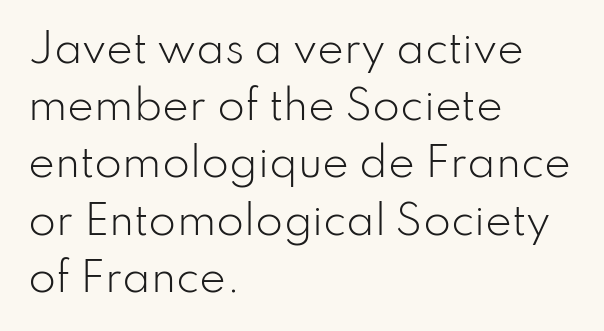
{"serif": "no", "italic": "no", "bold": "no", "weight": "light", "width": "normal", "stroke_contrast": "low", "x_height": "small", "monospaced": "no", "underline": "no", "align": "left", "line_spacing": "normal", "line_spacing_ratio": 1.43, "letter_spacing": "normal", "letter_spacing_em": 0.0, "glyph_px": 40}
